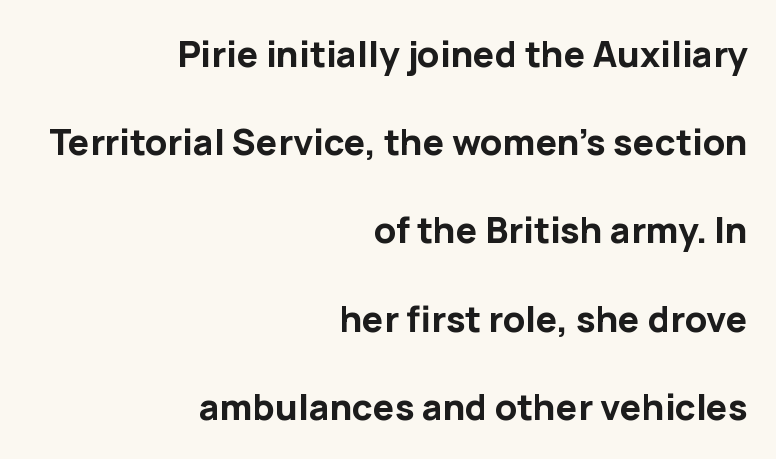
The image shows 36 px bold sans-serif type, upright; set right-aligned, loose line spacing (2.45x), normal letter spacing, not underlined; low stroke contrast and a medium x-height.
